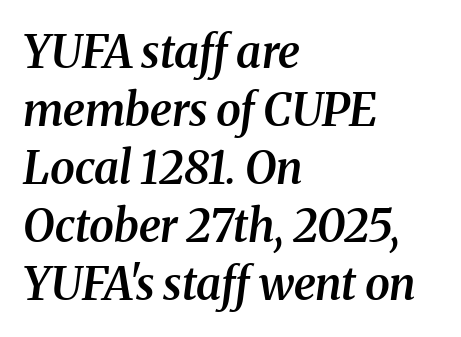
{"serif": "yes", "italic": "yes", "lean": "right", "slant_degrees": 8, "bold": "semi", "weight": "semibold", "width": "normal", "stroke_contrast": "medium", "x_height": "medium", "monospaced": "no", "underline": "no", "align": "left", "line_spacing": "normal", "line_spacing_ratio": 1.29, "letter_spacing": "normal", "letter_spacing_em": 0.0, "glyph_px": 45}
